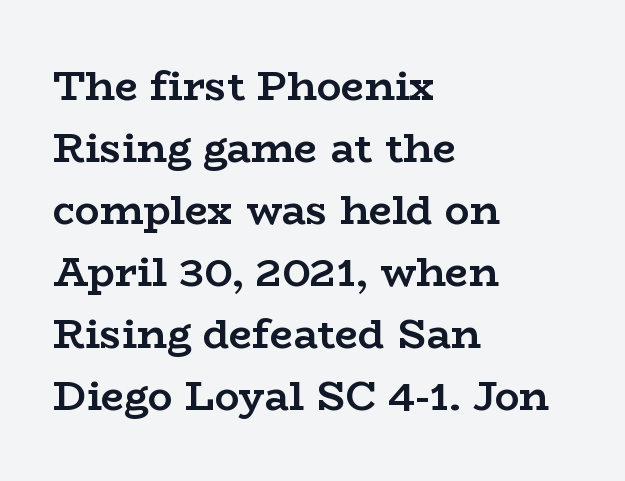
Honestly, the row spacing looks completely unremarkable. On the weight axis this lands at bold, roughly 700. Here the designer chose a conventional face with non-uniform glyph widths. Unlike a clean sans, this face finishes its strokes with serifs. Short note: letters normally spaced.
